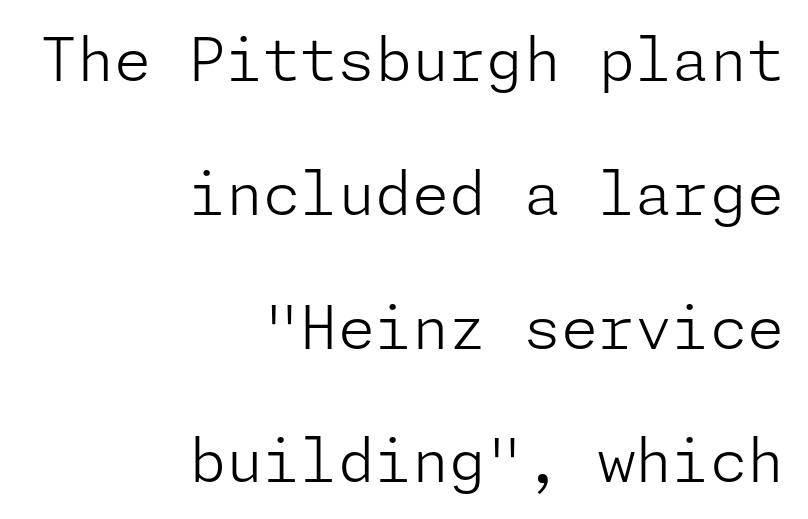
The image shows 60 px light sans-serif type, upright; set right-aligned, loose line spacing (2.23x), normal letter spacing, not underlined; low stroke contrast and a medium x-height.
